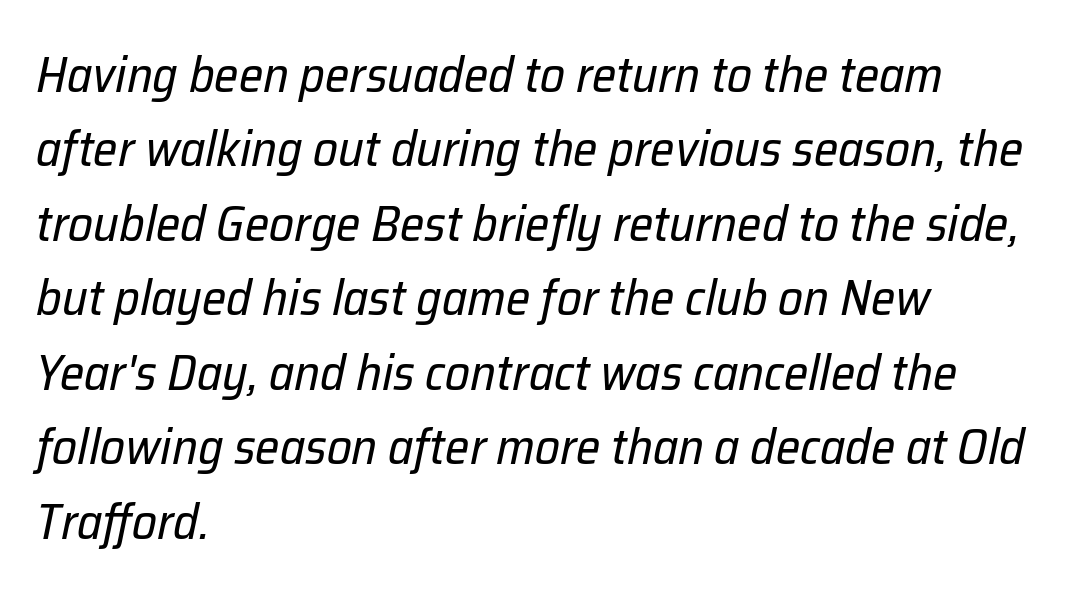
Q: Is the text bold? A: No.
Q: Is the text italic (slanted)? A: Yes, it leans right by about 12 degrees.
Q: Is the text underlined? A: No.
Q: How is the paragraph aligned? A: Left-aligned.
Q: Is the spacing between letters normal or unusually wide? A: Normal.
Q: Is the spacing between lines tight, normal or loose? A: Normal.
Q: Width (condensed, normal, or wide)? A: Normal.
Q: Stroke contrast? A: Low.
Q: x-height? A: Medium.
Q: Monospaced? A: No.
